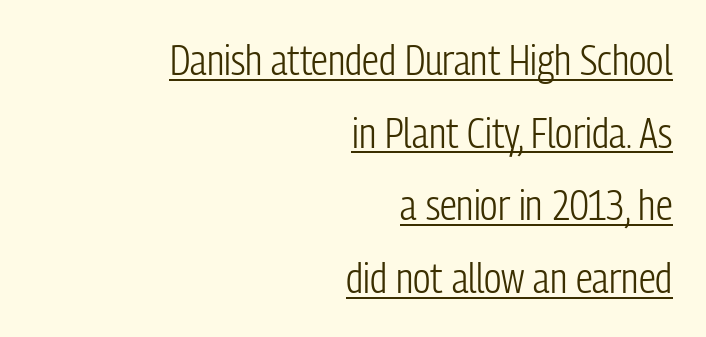
Q: Is the text bold? A: No.
Q: Is the text italic (slanted)? A: No, it is upright.
Q: Is the typeface a serif or a sans-serif typeface? A: Sans-serif.
Q: Is the text underlined? A: Yes.
Q: How is the paragraph aligned? A: Right-aligned.
Q: Is the spacing between letters normal or unusually wide? A: Normal.
Q: Width (condensed, normal, or wide)? A: Condensed.
Q: Stroke contrast? A: Low.
Q: x-height? A: Medium.
Q: Monospaced? A: No.
